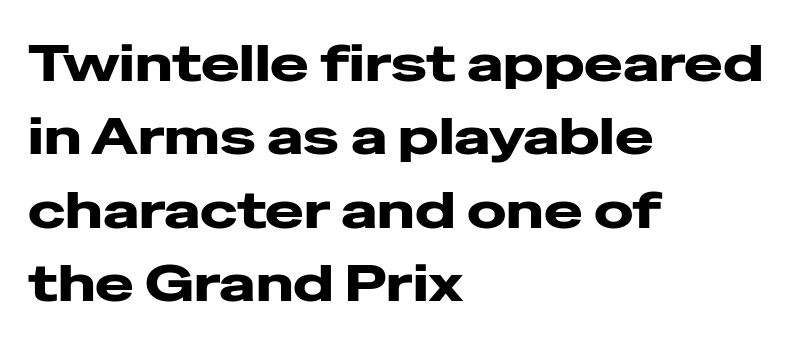
The image shows 52 px heavy, wide sans-serif type, upright; set left-aligned, normal line spacing (1.41x), normal letter spacing, not underlined; low stroke contrast and a medium x-height.
